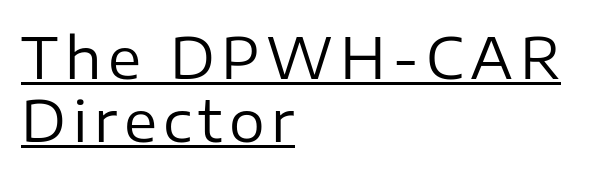
A rule runs beneath these lines of type. Very little white space separates one row of letters from the next. You could not count columns in this text — the font is proportionally spaced. Bold? No — there's no thickening of the strokes. Does the type have serifs? No, each stem ends abruptly.
